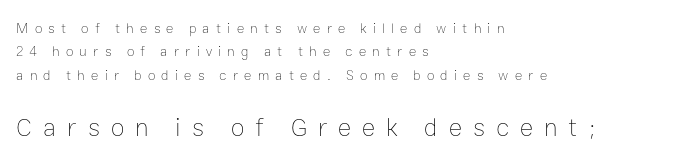
Just letters on the line, the space beneath them empty. These lines have a slow, spaced-out rhythm from letter to letter. These lines were composed using upright roman letters. You get the small type first, then a jump to larger type.
